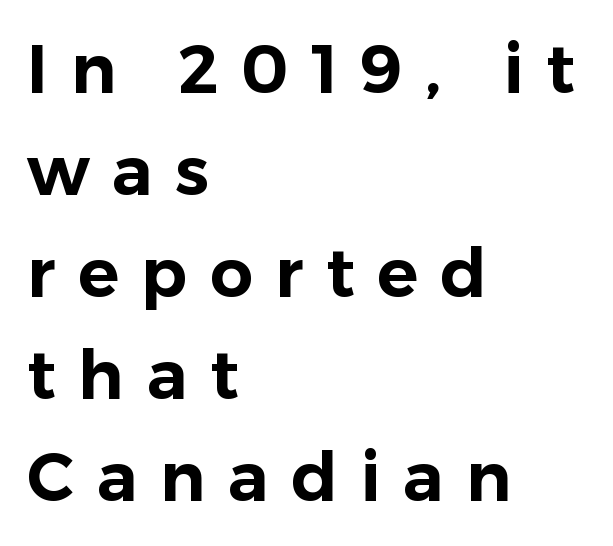
Q: Is the text italic (slanted)? A: No, it is upright.
Q: Is the typeface a serif or a sans-serif typeface? A: Sans-serif.
Q: Is the text underlined? A: No.
Q: How is the paragraph aligned? A: Left-aligned.
Q: Is the spacing between letters normal or unusually wide? A: Unusually wide.
Q: Is the spacing between lines tight, normal or loose? A: Normal.
Q: Width (condensed, normal, or wide)? A: Normal.
Q: Stroke contrast? A: Low.
Q: x-height? A: Medium.
Q: Monospaced? A: No.
